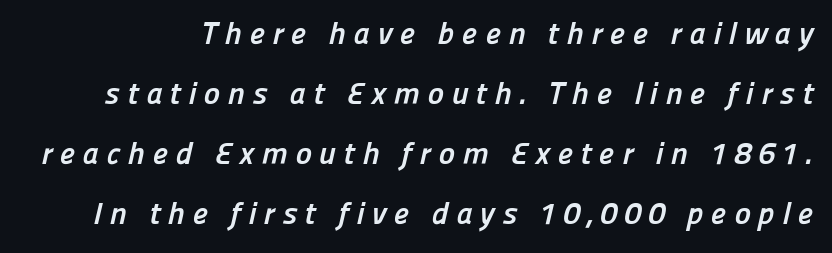
{"serif": "no", "bold": "yes", "weight": "semibold", "width": "normal", "stroke_contrast": "low", "x_height": "medium", "monospaced": "no", "underline": "no", "line_spacing": "loose", "line_spacing_ratio": 1.94, "letter_spacing": "wide", "letter_spacing_em": 0.24, "glyph_px": 31}
